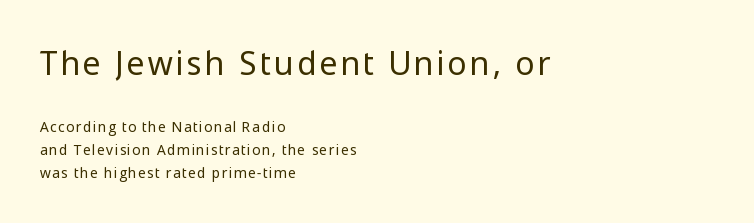
The image shows 32 px regular-weight sans-serif type, upright; set left-aligned, normal line spacing (1.62x), not underlined; the first (top) block is 2.29x larger; low stroke contrast and a medium x-height.
